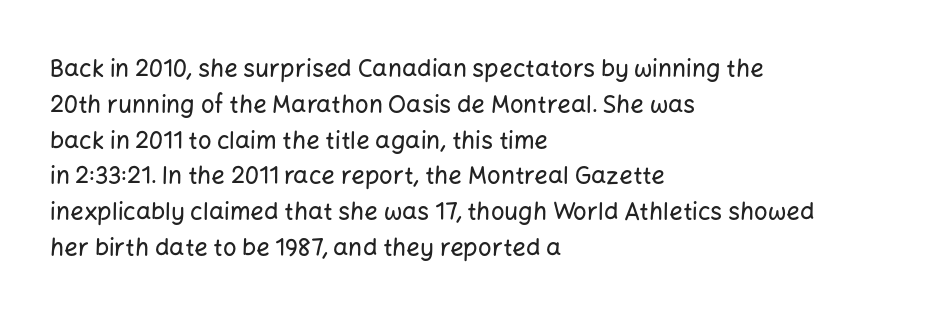
{"italic": "no", "underline": "no", "align": "left", "line_spacing": "normal", "line_spacing_ratio": 1.49, "letter_spacing": "normal", "letter_spacing_em": 0.0, "glyph_px": 24}
